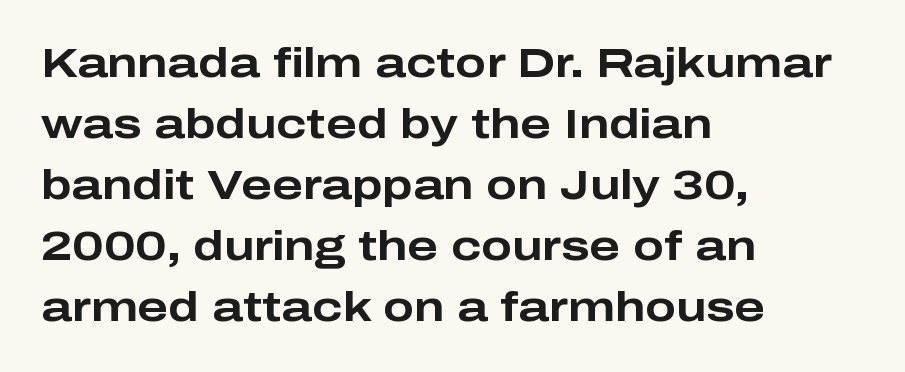
This sample uses a sans-serif face. You could not count columns in this text — the font is proportionally spaced. The rendering uses a bold face; every stroke is thick and dark. The letters sit at their default tracking, neither squeezed nor spread. Short and long lines alike share a common starting point at left. The letters stand upright; this is a roman face.
